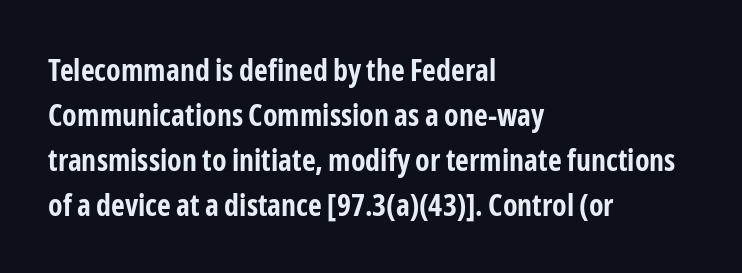
{"serif": "no", "italic": "no", "bold": "yes", "weight": "bold", "width": "condensed", "stroke_contrast": "low", "x_height": "medium", "monospaced": "no", "underline": "no", "align": "left", "line_spacing": "normal", "line_spacing_ratio": 1.5, "letter_spacing": "normal", "letter_spacing_em": 0.0, "glyph_px": 30}
